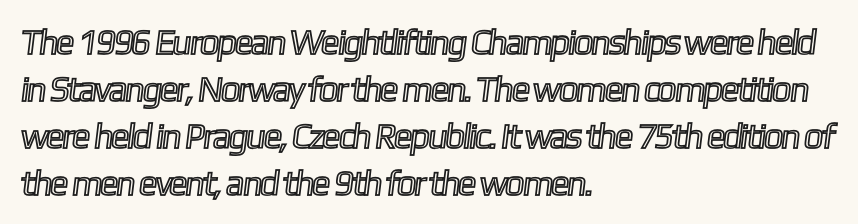
Glance below the letters and you will spot only blank space. Each letter keeps its own natural width here, so spacing adapts to shape. The rag falls on the right side of this text block. These lines sit exactly where default settings would place them. The letterforms sit shoulder to shoulder at normal distance.
